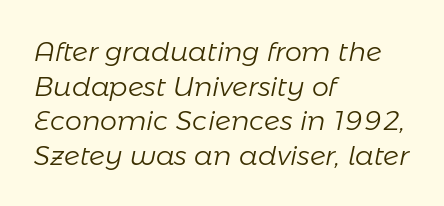
The image shows 27 px text type, italic (leaning right); set left-aligned, normal line spacing (1.28x), normal letter spacing, not underlined.
